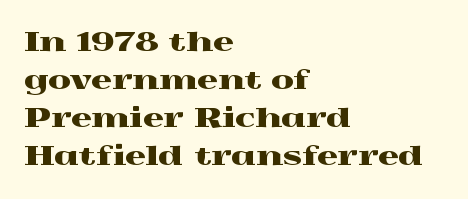
{"italic": "no", "underline": "no", "align": "left", "line_spacing": "normal", "line_spacing_ratio": 1.46, "letter_spacing": "normal", "letter_spacing_em": 0.0, "glyph_px": 26}
